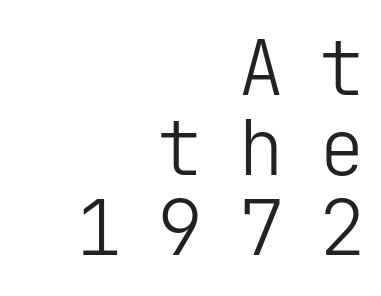
{"serif": "no", "italic": "no", "bold": "no", "weight": "light", "width": "normal", "stroke_contrast": "low", "x_height": "medium", "underline": "no", "align": "right", "line_spacing": "tight", "line_spacing_ratio": 1.04, "letter_spacing": "wide", "letter_spacing_em": 0.45, "glyph_px": 77}
